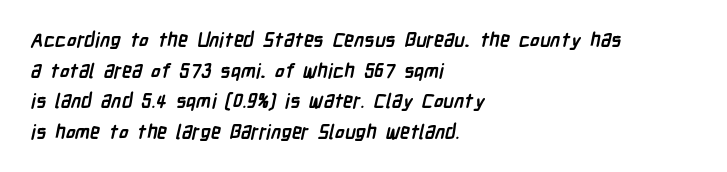
{"bold": "yes", "underline": "no", "align": "left", "line_spacing": "normal", "line_spacing_ratio": 1.53, "letter_spacing": "normal", "letter_spacing_em": 0.0, "glyph_px": 20}
